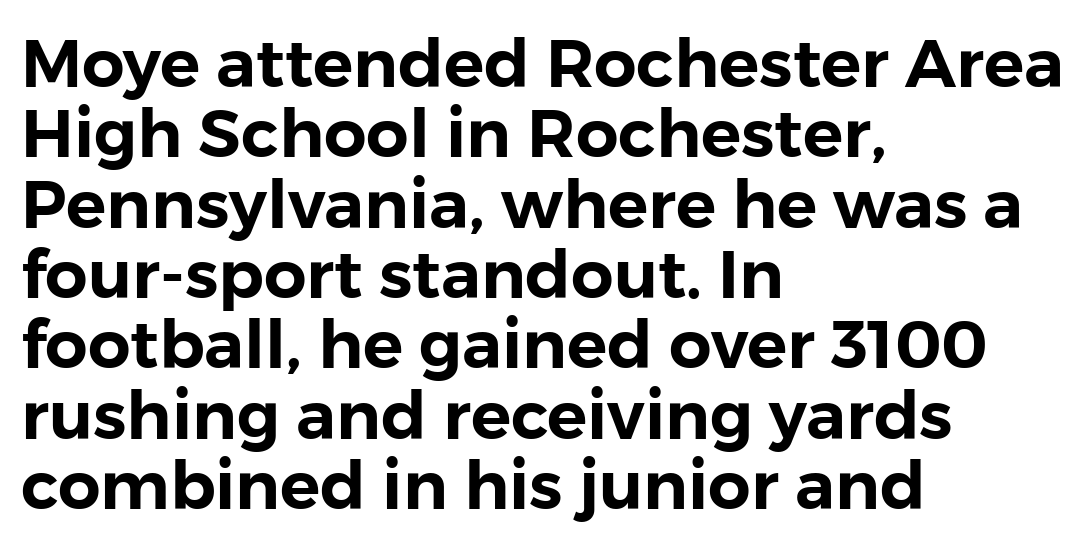
Q: Is the text italic (slanted)? A: No, it is upright.
Q: Is the typeface a serif or a sans-serif typeface? A: Sans-serif.
Q: Is the text underlined? A: No.
Q: How is the paragraph aligned? A: Left-aligned.
Q: Is the spacing between letters normal or unusually wide? A: Normal.
Q: Is the spacing between lines tight, normal or loose? A: Tight.
Q: Width (condensed, normal, or wide)? A: Normal.
Q: Stroke contrast? A: Low.
Q: x-height? A: Medium.
Q: Monospaced? A: No.
